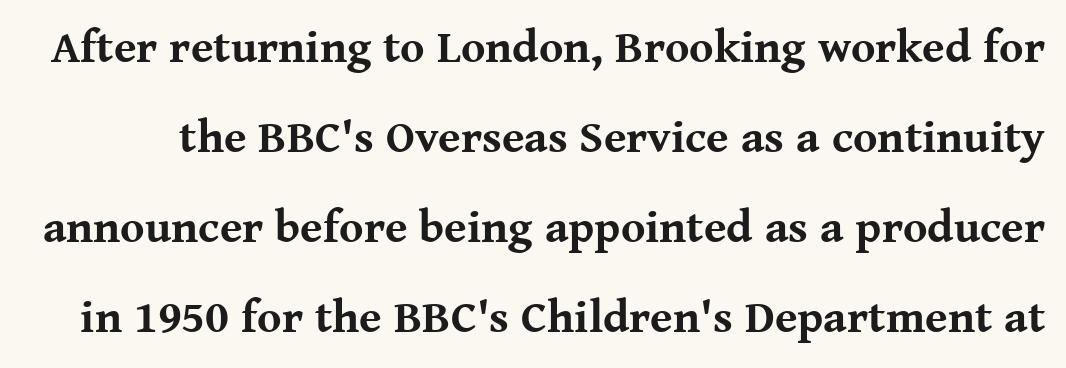
Q: Is the text bold? A: Yes.
Q: Is the text italic (slanted)? A: No, it is upright.
Q: Is the typeface a serif or a sans-serif typeface? A: Serif.
Q: Is the text underlined? A: No.
Q: Is the spacing between letters normal or unusually wide? A: Normal.
Q: Is the spacing between lines tight, normal or loose? A: Loose.
Q: Width (condensed, normal, or wide)? A: Normal.
Q: Stroke contrast? A: Medium.
Q: x-height? A: Medium.
Q: Monospaced? A: No.
